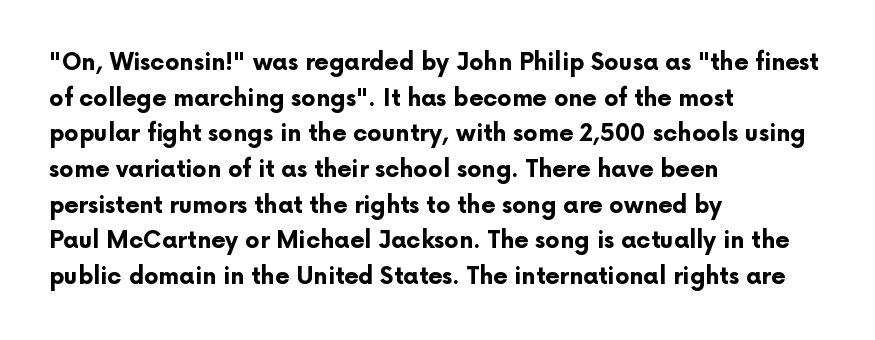
Q: Is the text bold? A: Yes.
Q: Is the text italic (slanted)? A: No, it is upright.
Q: Is the text underlined? A: No.
Q: How is the paragraph aligned? A: Left-aligned.
Q: Is the spacing between letters normal or unusually wide? A: Normal.
Q: Is the spacing between lines tight, normal or loose? A: Normal.
